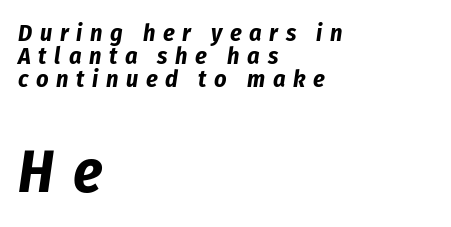
Q: Is the text bold? A: Yes.
Q: Is the text italic (slanted)? A: Yes, it leans right by about 8 degrees.
Q: Is the text underlined? A: No.
Q: How is the paragraph aligned? A: Left-aligned.
Q: Is the spacing between letters normal or unusually wide? A: Unusually wide.
Q: Is the spacing between lines tight, normal or loose? A: Tight.
Q: Which block of text is set in a larger size, the first (top) or the second (bottom)? A: The second (bottom) one.
Q: Width (condensed, normal, or wide)? A: Condensed.
Q: Stroke contrast? A: Low.
Q: x-height? A: Medium.
Q: Monospaced? A: No.
